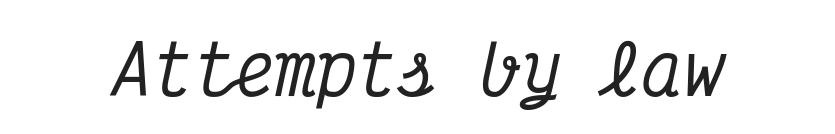
Looks like terminal output: every glyph gets an equal slot. The space directly below the letters is spotless. Classification — serif. If you drew a line through each stem, it would be angled. Each word holds together tightly as a unit, with standard inter-letter gaps.
